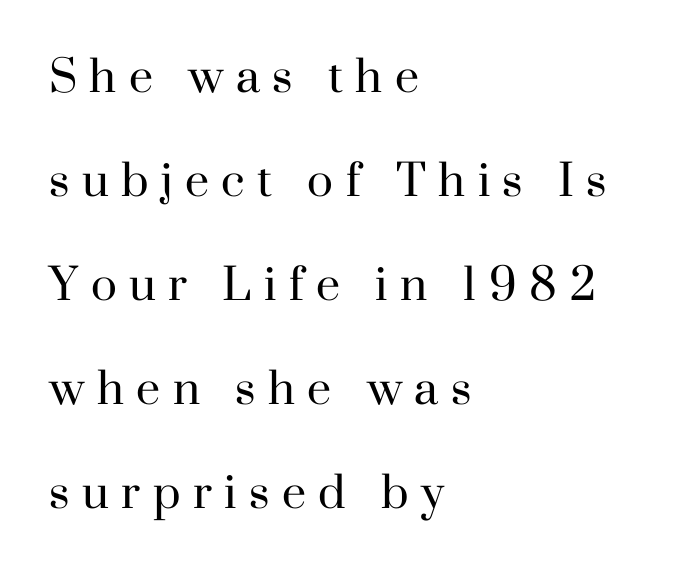
{"serif": "yes", "italic": "no", "bold": "no", "weight": "regular", "width": "normal", "stroke_contrast": "high", "x_height": "small", "monospaced": "no", "underline": "no", "align": "left", "line_spacing": "loose", "line_spacing_ratio": 2.42, "letter_spacing": "wide", "letter_spacing_em": 0.29, "glyph_px": 43}
